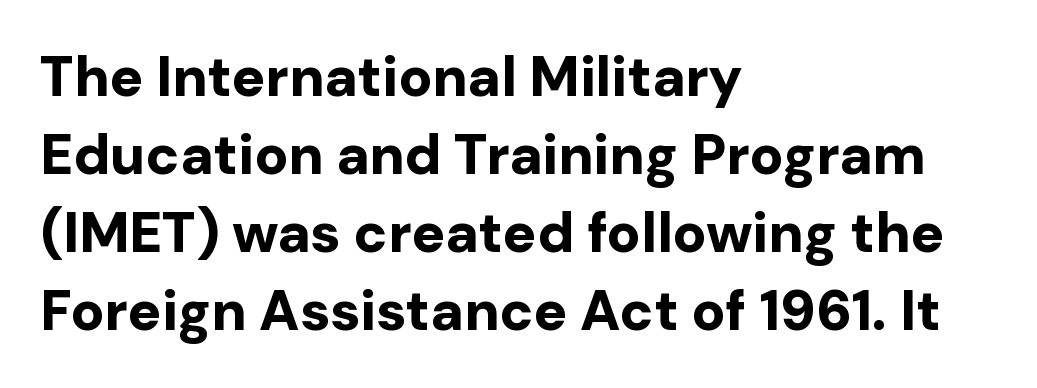
Q: Is the text bold? A: Yes.
Q: Is the text italic (slanted)? A: No, it is upright.
Q: Is the typeface a serif or a sans-serif typeface? A: Sans-serif.
Q: Is the text underlined? A: No.
Q: How is the paragraph aligned? A: Left-aligned.
Q: Is the spacing between letters normal or unusually wide? A: Normal.
Q: Is the spacing between lines tight, normal or loose? A: Normal.
Q: Width (condensed, normal, or wide)? A: Normal.
Q: Stroke contrast? A: Low.
Q: x-height? A: Medium.
Q: Monospaced? A: No.
